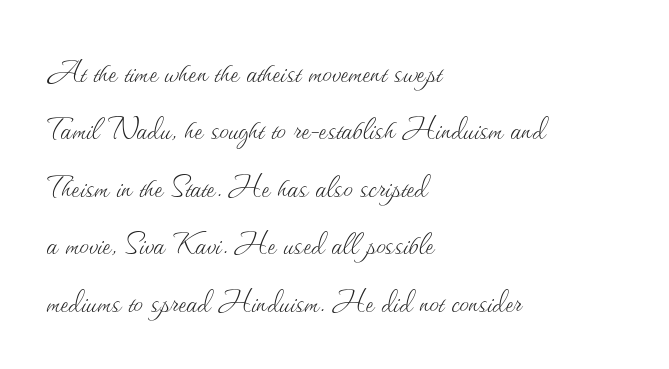
Q: Is the text bold? A: No.
Q: Is the text italic (slanted)? A: Yes.
Q: Is the text underlined? A: No.
Q: How is the paragraph aligned? A: Left-aligned.
Q: Is the spacing between letters normal or unusually wide? A: Normal.
Q: Is the spacing between lines tight, normal or loose? A: Normal.
Q: Width (condensed, normal, or wide)? A: Normal.
Q: Stroke contrast? A: Medium.
Q: x-height? A: Small.
Q: Monospaced? A: No.
